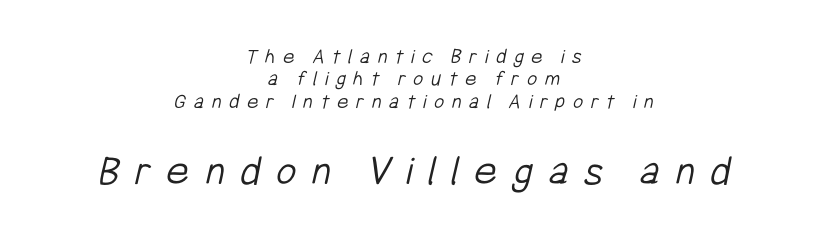
{"serif": "no", "bold": "no", "weight": "light", "width": "condensed", "stroke_contrast": "low", "x_height": "medium", "monospaced": "no", "underline": "no", "align": "center", "line_spacing": "tight", "line_spacing_ratio": 1.02, "letter_spacing": "wide", "letter_spacing_em": 0.35, "larger_block": "second", "size_ratio": 2.0, "glyph_px": 44}
